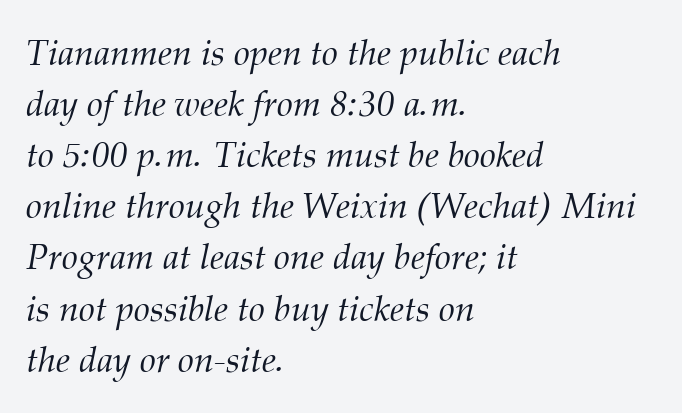
The image shows 36 px light serif type, italic (leaning right); set left-aligned, normal line spacing (1.42x), normal letter spacing, not underlined; medium stroke contrast and a medium x-height.
